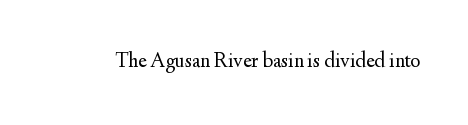
The passage shown is not underscored anywhere. The font's upright variant was chosen for this text. Stems here are at most as thick as an everyday book face. Observe the ordinary spacing: letters are neighbours, not strangers.
